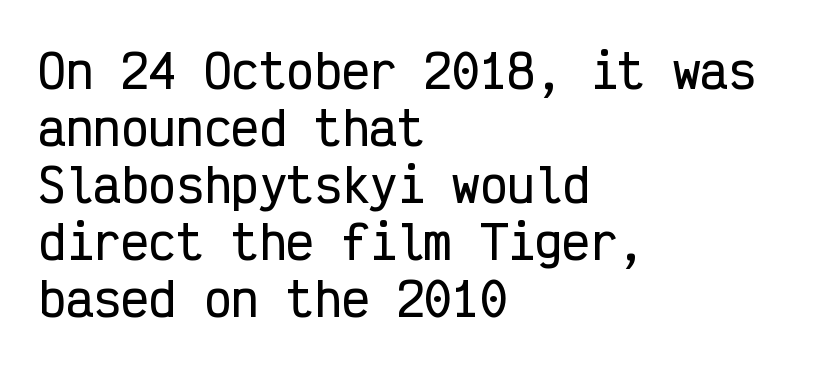
{"serif": "no", "italic": "no", "width": "condensed", "stroke_contrast": "low", "x_height": "medium", "monospaced": "yes", "underline": "no", "align": "left", "line_spacing_ratio": 1.24, "letter_spacing": "normal", "letter_spacing_em": 0.0, "glyph_px": 46}
